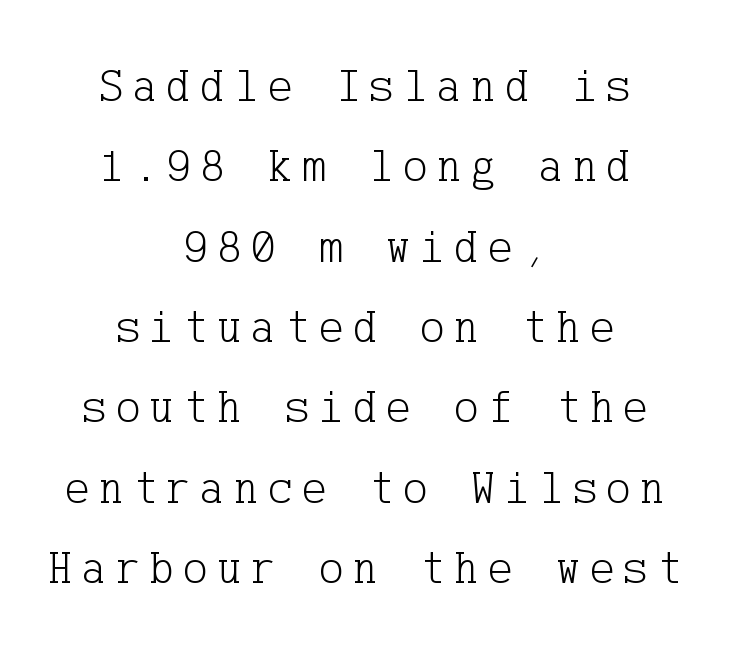
The strokes carry an ordinary text weight at most. To sum up the face: it has serifs. Every character sits straight up, as roman type does. The foot of each line stays bare and open.
